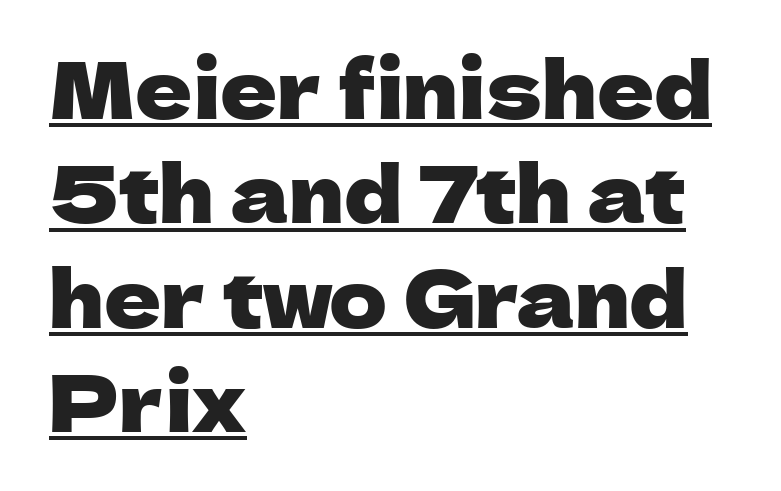
Descenders here cross a horizontal rule under the line. Is this a fixed-width face? No — the glyphs have proportional, varying widths. Between one letter and the next there's only the usual sliver of space. Line beginnings align vertically; line endings do not. Regular leading. These lines are composed in type without serifs.
